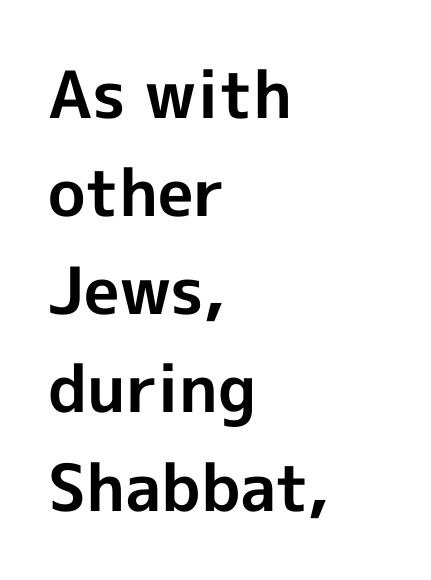
Q: Is the text bold? A: Yes.
Q: Is the text italic (slanted)? A: No, it is upright.
Q: Is the typeface a serif or a sans-serif typeface? A: Sans-serif.
Q: Is the text underlined? A: No.
Q: How is the paragraph aligned? A: Left-aligned.
Q: Is the spacing between letters normal or unusually wide? A: Normal.
Q: Is the spacing between lines tight, normal or loose? A: Normal.
Q: Width (condensed, normal, or wide)? A: Normal.
Q: x-height? A: Medium.
Q: Monospaced? A: No.
